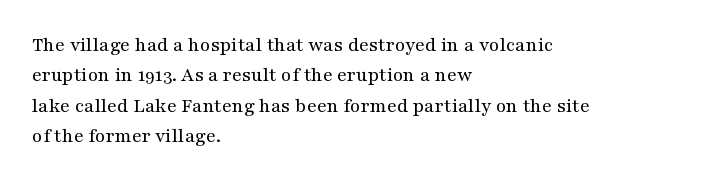
{"italic": "no", "bold": "no", "underline": "no", "align": "left", "line_spacing": "normal", "line_spacing_ratio": 1.45, "letter_spacing": "normal", "letter_spacing_em": 0.0, "glyph_px": 21}
